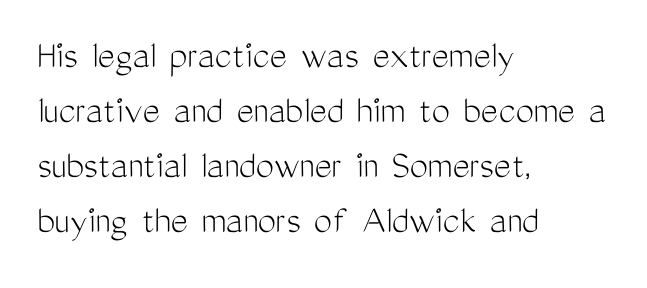
{"serif": "no", "italic": "no", "bold": "no", "weight": "light", "width": "condensed", "stroke_contrast": "medium", "x_height": "medium", "monospaced": "no", "underline": "no", "align": "left", "line_spacing": "normal", "line_spacing_ratio": 1.34, "letter_spacing": "normal", "letter_spacing_em": 0.0, "glyph_px": 41}
